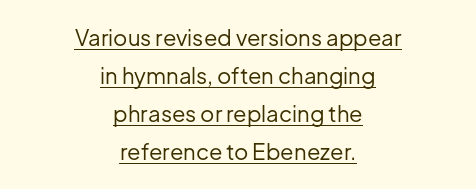
The strokes are not fattened; the text isn't bold. Line starts and ends both wander, symmetrically. Look at the tracking — it's just the regular setting, nothing added. The specimen includes a rule beneath the text block's lines.
